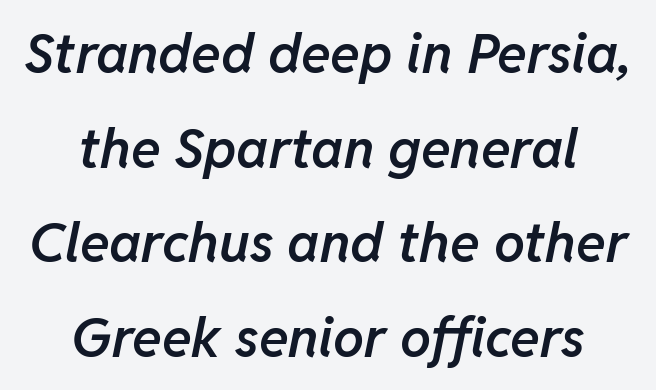
The image shows 55 px semibold type, italic (leaning right); set centered, line spacing 1.72x, normal letter spacing, not underlined; low stroke contrast and a medium x-height.
